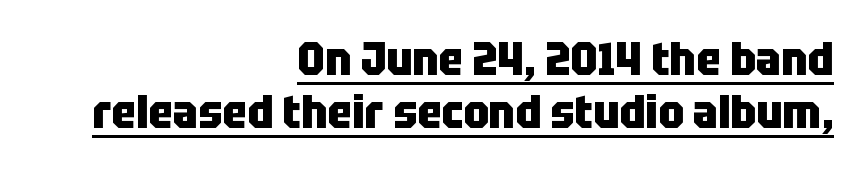
Q: Is the text bold? A: Yes.
Q: Is the text italic (slanted)? A: No, it is upright.
Q: Is the typeface a serif or a sans-serif typeface? A: Sans-serif.
Q: Is the text underlined? A: Yes.
Q: How is the paragraph aligned? A: Right-aligned.
Q: Is the spacing between letters normal or unusually wide? A: Normal.
Q: Width (condensed, normal, or wide)? A: Condensed.
Q: Stroke contrast? A: Low.
Q: x-height? A: Large.
Q: Monospaced? A: No.
